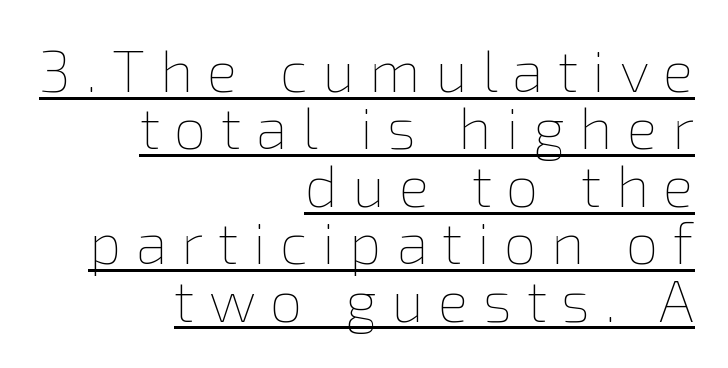
Q: Is the text bold? A: No.
Q: Is the text italic (slanted)? A: No, it is upright.
Q: Is the text underlined? A: Yes.
Q: How is the paragraph aligned? A: Right-aligned.
Q: Is the spacing between letters normal or unusually wide? A: Unusually wide.
Q: Is the spacing between lines tight, normal or loose? A: Tight.
Q: Width (condensed, normal, or wide)? A: Normal.
Q: Stroke contrast? A: Low.
Q: x-height? A: Medium.
Q: Monospaced? A: No.
